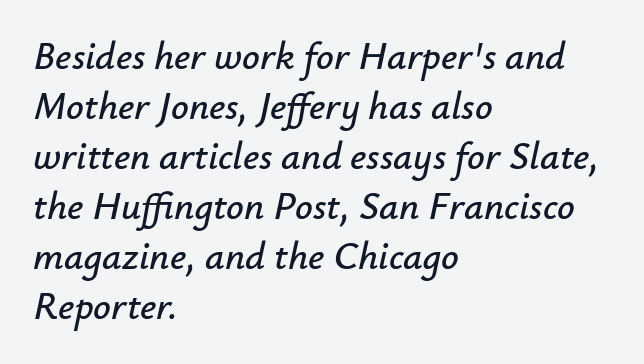
{"italic": "yes", "lean": "right", "slant_degrees": 12, "width": "normal", "stroke_contrast": "low", "x_height": "small", "monospaced": "no", "underline": "no", "align": "left", "line_spacing": "normal", "line_spacing_ratio": 1.28, "letter_spacing": "normal", "letter_spacing_em": 0.0, "glyph_px": 39}
